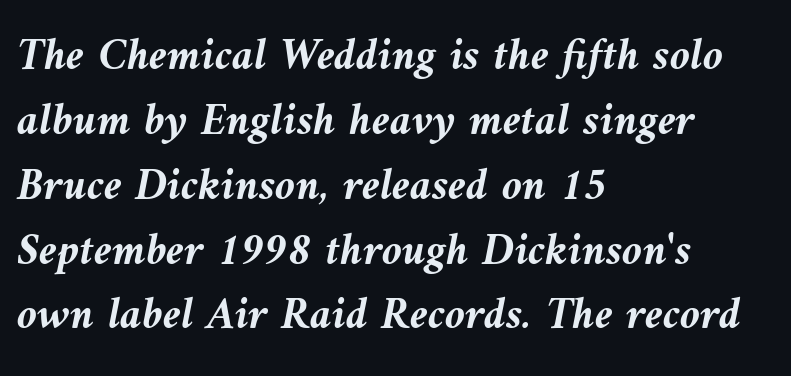
{"italic": "yes", "lean": "left", "slant_degrees": 9, "bold": "yes", "weight": "semibold", "width": "normal", "stroke_contrast": "medium", "x_height": "medium", "monospaced": "no", "underline": "no", "align": "left", "line_spacing": "normal", "line_spacing_ratio": 1.41, "letter_spacing": "normal", "letter_spacing_em": 0.0, "glyph_px": 46}
